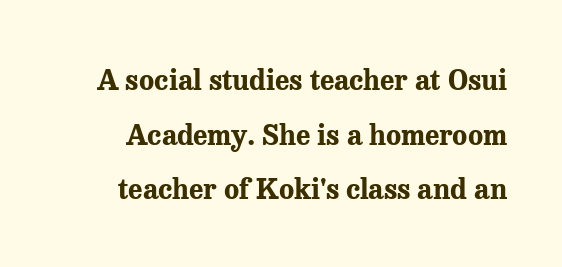
Leading: increased. Look at the tracking — it's just the regular setting, nothing added. You'd pick this weight for a headline — it's a proper bold. Italic: no, the glyphs are upright roman.
